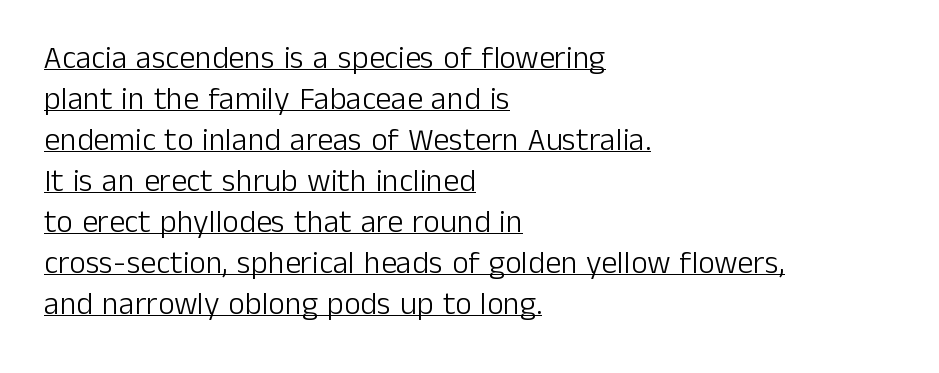
{"serif": "no", "italic": "no", "bold": "no", "weight": "light", "width": "normal", "stroke_contrast": "low", "x_height": "medium", "monospaced": "no", "underline": "yes", "align": "left", "line_spacing": "normal", "line_spacing_ratio": 1.28, "letter_spacing": "normal", "letter_spacing_em": 0.0, "glyph_px": 32}
